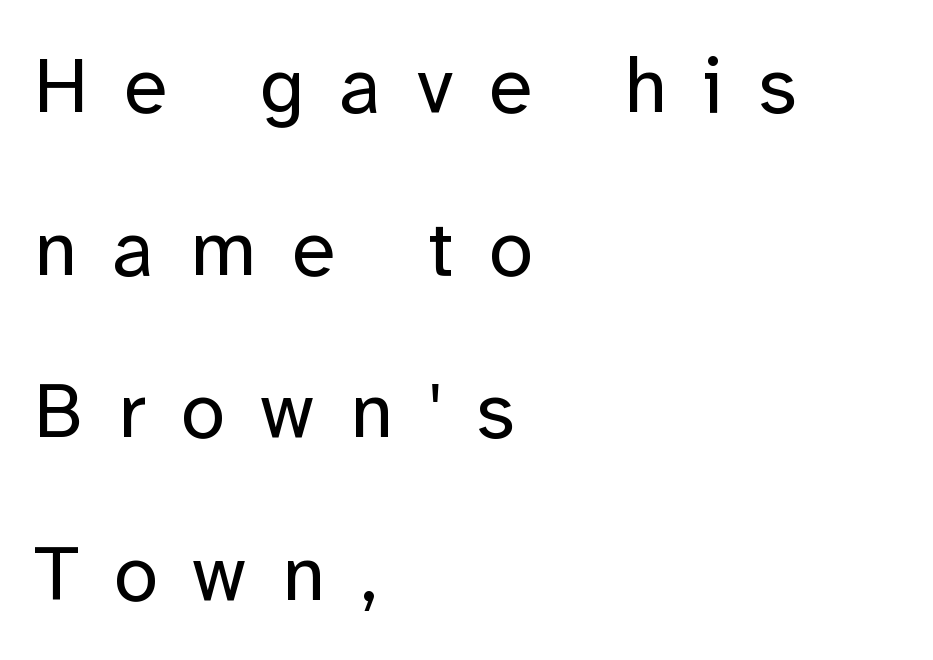
Compared with typical body copy, the letter spacing here is much looser. These lines are set flush left with a ragged right edge. Words float on clear page, feet unadorned. Stems and bowls with no extra thickness — not bold. The lettering holds an erect, upright posture throughout. Note the varied advance widths — an 'i' is clearly narrower than an 'm'.
